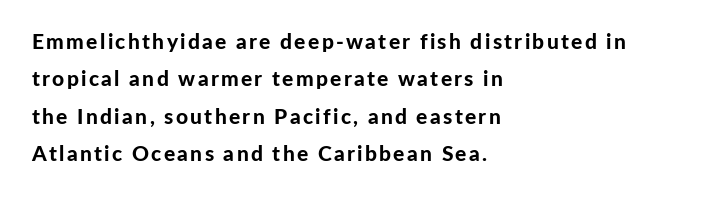
The image shows 21 px bold type, upright; set left-aligned, line spacing 1.78x, not underlined.
